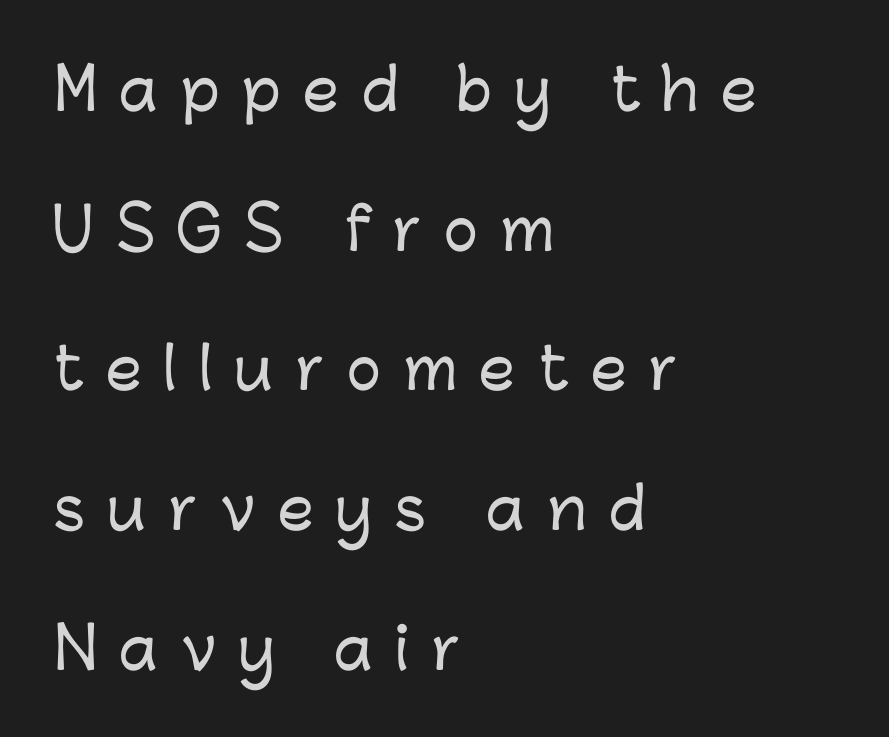
Widely set lines give the paragraph a tall, airy silhouette. Every character sits straight up, as roman type does. Here the glyphs are tracked loosely, breaking word shapes into spaced letters. A typesetter would call this proportional, since set widths differ per character. In CSS terms this would be text-align: left. The characters display no serif detailing; their extremities are plain.
